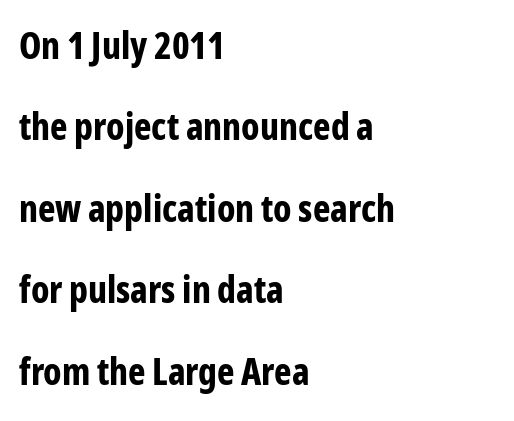
Q: Is the text bold? A: Yes.
Q: Is the text italic (slanted)? A: No, it is upright.
Q: Is the typeface a serif or a sans-serif typeface? A: Sans-serif.
Q: Is the text underlined? A: No.
Q: How is the paragraph aligned? A: Left-aligned.
Q: Is the spacing between letters normal or unusually wide? A: Normal.
Q: Is the spacing between lines tight, normal or loose? A: Loose.
Q: Width (condensed, normal, or wide)? A: Condensed.
Q: Stroke contrast? A: Low.
Q: x-height? A: Medium.
Q: Monospaced? A: No.
